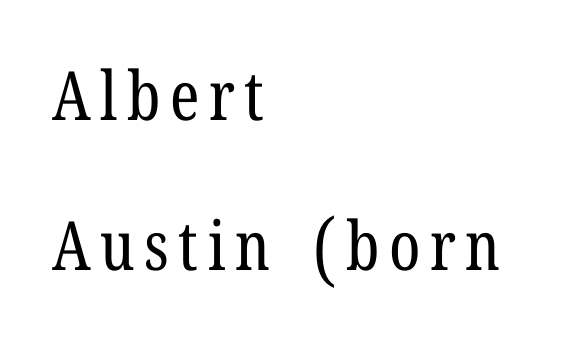
The image shows 68 px regular-weight, condensed serif type, upright; set left-aligned, loose line spacing (2.21x), not underlined; low stroke contrast and a medium x-height.
